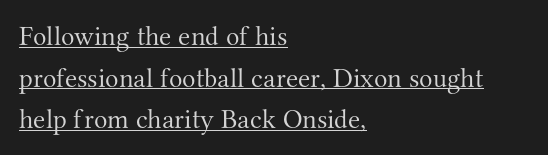
Q: Is the text bold? A: No.
Q: Is the text italic (slanted)? A: No, it is upright.
Q: Is the typeface a serif or a sans-serif typeface? A: Serif.
Q: Is the text underlined? A: Yes.
Q: How is the paragraph aligned? A: Left-aligned.
Q: Is the spacing between letters normal or unusually wide? A: Normal.
Q: Is the spacing between lines tight, normal or loose? A: Normal.
Q: Width (condensed, normal, or wide)? A: Normal.
Q: Stroke contrast? A: Medium.
Q: x-height? A: Small.
Q: Monospaced? A: No.
